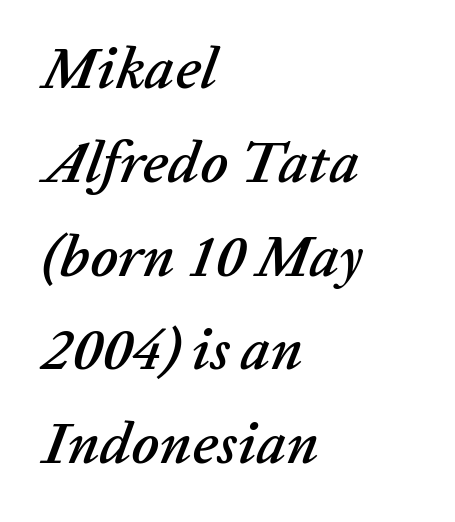
{"italic": "yes", "lean": "right", "slant_degrees": 20, "width": "normal", "stroke_contrast": "low", "x_height": "medium", "monospaced": "no", "underline": "no", "align": "left", "line_spacing": "normal", "line_spacing_ratio": 1.59, "letter_spacing": "normal", "letter_spacing_em": 0.0, "glyph_px": 59}
